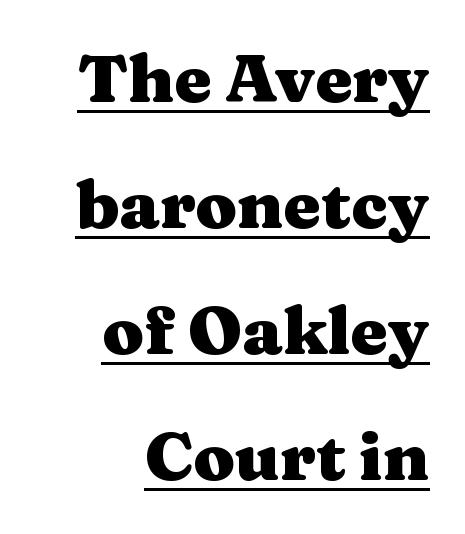
The image shows 67 px heavy, wide serif type, upright; set right-aligned, line spacing 1.88x, normal letter spacing, underlined; medium stroke contrast and a medium x-height.
